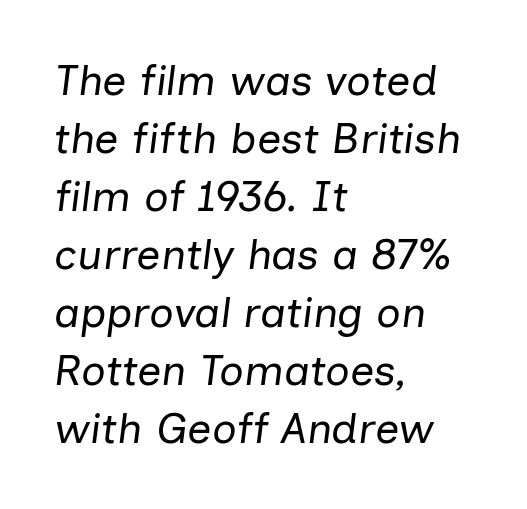
Q: Is the text bold? A: No.
Q: Is the text italic (slanted)? A: Yes, it leans right by about 7 degrees.
Q: Is the text underlined? A: No.
Q: How is the paragraph aligned? A: Left-aligned.
Q: Is the spacing between letters normal or unusually wide? A: Normal.
Q: Is the spacing between lines tight, normal or loose? A: Normal.
Q: Width (condensed, normal, or wide)? A: Normal.
Q: Stroke contrast? A: Low.
Q: x-height? A: Medium.
Q: Monospaced? A: No.
